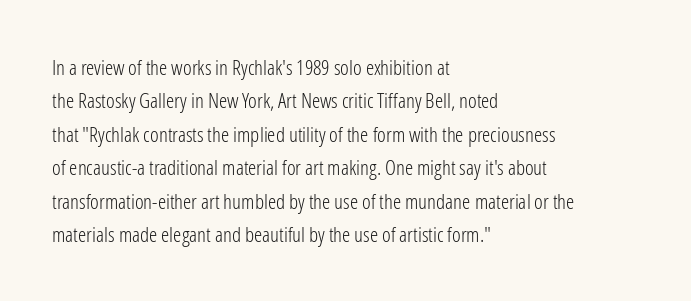
Q: Is the text bold? A: No.
Q: Is the text italic (slanted)? A: No, it is upright.
Q: Is the text underlined? A: No.
Q: How is the paragraph aligned? A: Left-aligned.
Q: Is the spacing between letters normal or unusually wide? A: Normal.
Q: Is the spacing between lines tight, normal or loose? A: Normal.
